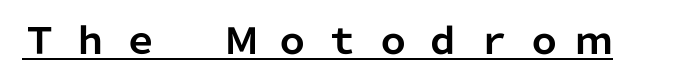
Q: Is the text bold? A: Yes.
Q: Is the text italic (slanted)? A: No, it is upright.
Q: Is the typeface a serif or a sans-serif typeface? A: Sans-serif.
Q: Is the text underlined? A: Yes.
Q: Is the spacing between letters normal or unusually wide? A: Unusually wide.
Q: Width (condensed, normal, or wide)? A: Normal.
Q: Stroke contrast? A: Low.
Q: x-height? A: Medium.
Q: Monospaced? A: No.
